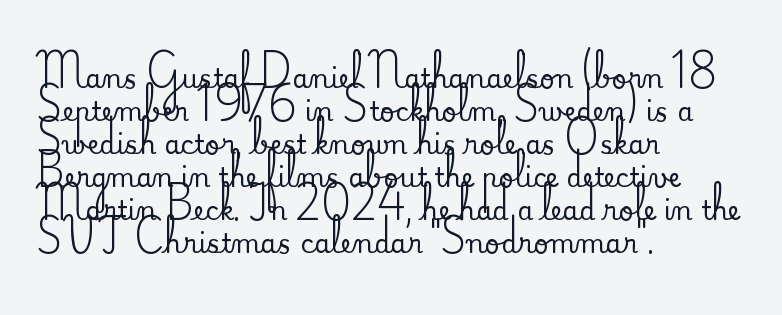
Q: Is the text italic (slanted)? A: No, it is upright.
Q: Is the text underlined? A: No.
Q: How is the paragraph aligned? A: Left-aligned.
Q: Is the spacing between letters normal or unusually wide? A: Normal.
Q: Is the spacing between lines tight, normal or loose? A: Normal.
